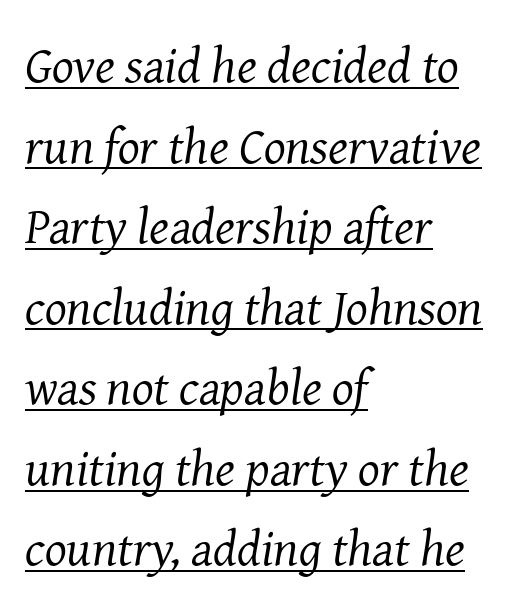
Compared with typical body copy, the letter spacing here is the same. Does the type have serifs? Yes, each stem ends in a small foot. These lines were composed using italics. Character widths vary here, with narrow letters taking less room than wide ones.
